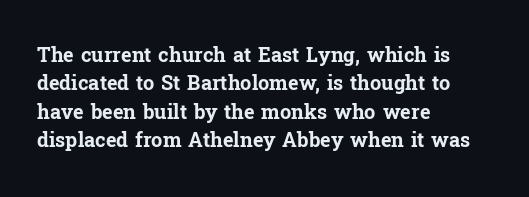
Q: Is the text bold? A: Yes.
Q: Is the text italic (slanted)? A: No, it is upright.
Q: Is the text underlined? A: No.
Q: How is the paragraph aligned? A: Left-aligned.
Q: Is the spacing between letters normal or unusually wide? A: Normal.
Q: Is the spacing between lines tight, normal or loose? A: Normal.
